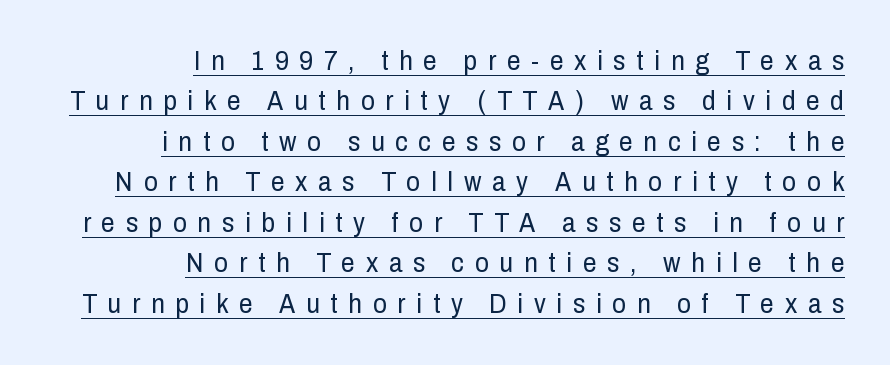
The image shows 27 px text type, upright; set right-aligned, normal line spacing (1.5x), unusually wide letter spacing (+0.4 em), underlined.
